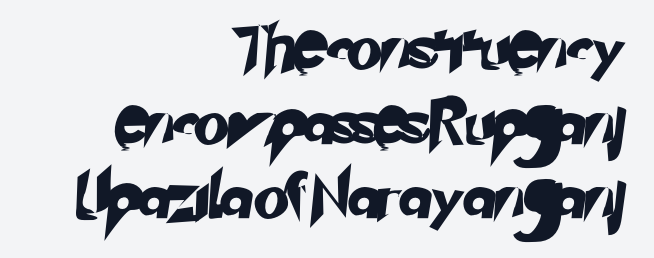
Font category for this specimen: sans-serif. Is this a fixed-width face? No — the glyphs have proportional, varying widths. These lines sit exactly where default settings would place them. These lines keep a tight, regular rhythm from letter to letter. A flush-right, rag-left setting is used for this passage.
